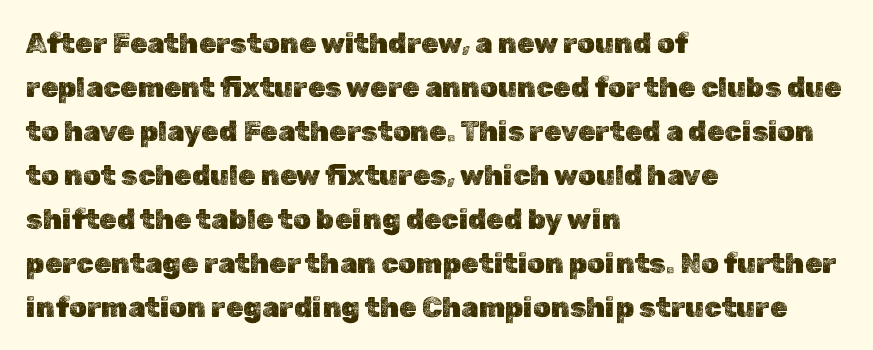
The image shows 28 px text type, upright; set left-aligned, normal line spacing (1.57x), normal letter spacing, not underlined; a medium x-height.
